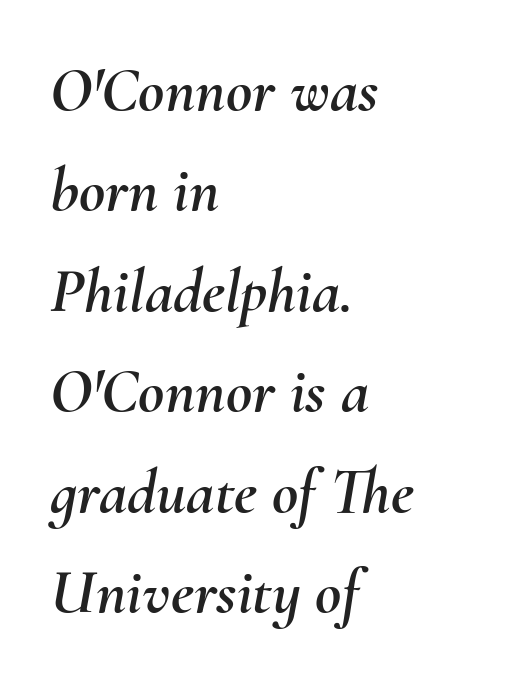
{"italic": "yes", "lean": "right", "slant_degrees": 10, "width": "normal", "stroke_contrast": "medium", "x_height": "small", "monospaced": "no", "underline": "no", "align": "left", "line_spacing": "normal", "line_spacing_ratio": 1.57, "letter_spacing": "normal", "letter_spacing_em": 0.0, "glyph_px": 64}
